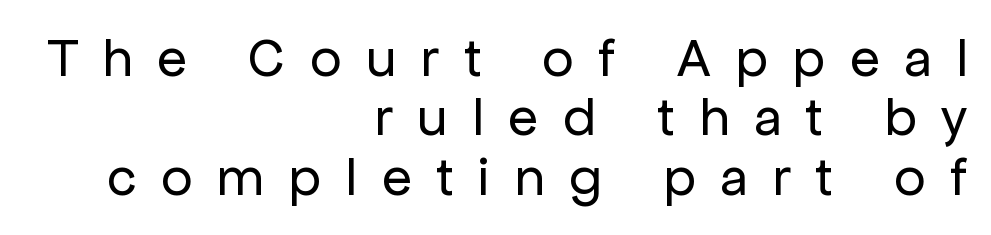
The image shows 55 px regular-weight sans-serif type, upright; set right-aligned, tight line spacing (1.08x), unusually wide letter spacing (+0.45 em), not underlined; low stroke contrast and a medium x-height.
